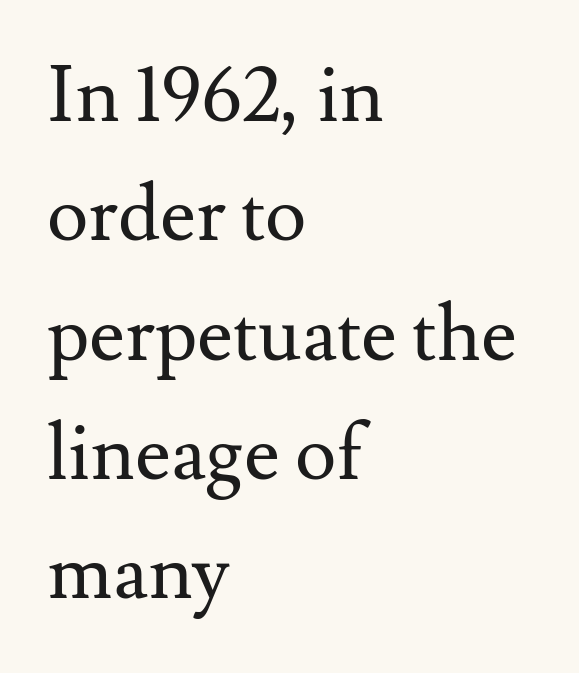
The image shows 78 px regular-weight serif type, upright; set left-aligned, normal line spacing (1.53x), normal letter spacing, not underlined; medium stroke contrast and a small x-height.
